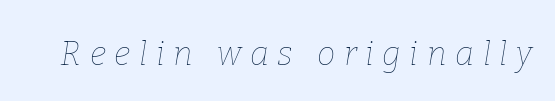
Each stroke keeps to a modest, everyday thickness or less. Clear beneath every line of the passage. Honestly, the letter spacing is so wide it's the main thing you notice. Is this a fixed-width face? No — the glyphs have proportional, varying widths. Notice how the stems are inclined rather than vertical — that's the hallmark of italics.
